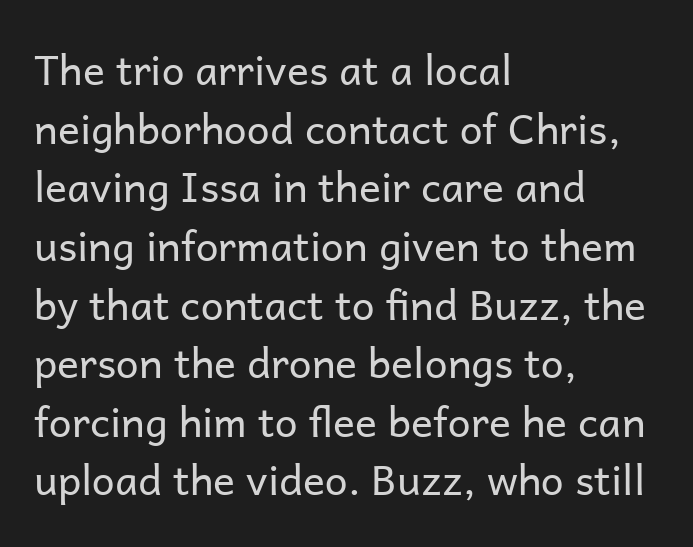
Q: Is the text bold? A: No.
Q: Is the text italic (slanted)? A: No, it is upright.
Q: Is the typeface a serif or a sans-serif typeface? A: Sans-serif.
Q: Is the text underlined? A: No.
Q: How is the paragraph aligned? A: Left-aligned.
Q: Is the spacing between letters normal or unusually wide? A: Normal.
Q: Is the spacing between lines tight, normal or loose? A: Normal.
Q: Width (condensed, normal, or wide)? A: Normal.
Q: Stroke contrast? A: Low.
Q: x-height? A: Medium.
Q: Monospaced? A: No.
